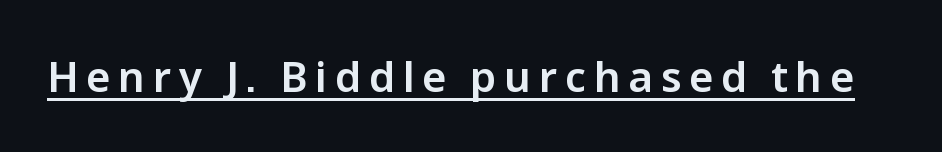
The glyphs are accompanied by a horizontal stroke just below them. You could not count columns in this text — the font is proportionally spaced. The letters stand upright; this is a roman face. The passage shown is typeset with a sans-serif family.
